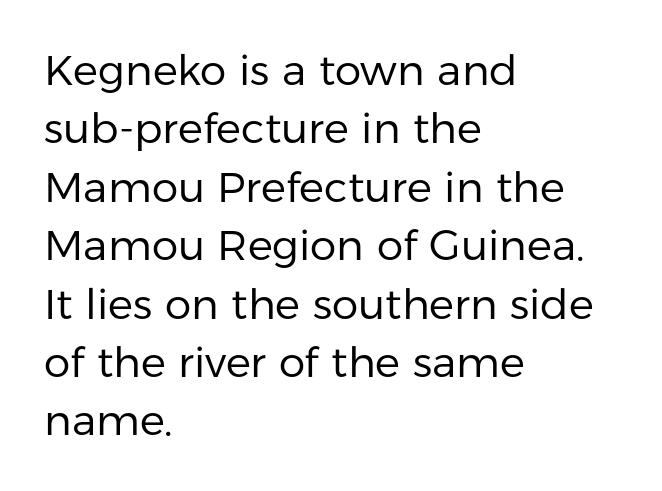
The image shows 42 px regular-weight sans-serif type, upright; set left-aligned, normal line spacing (1.39x), normal letter spacing, not underlined; low stroke contrast and a medium x-height.
